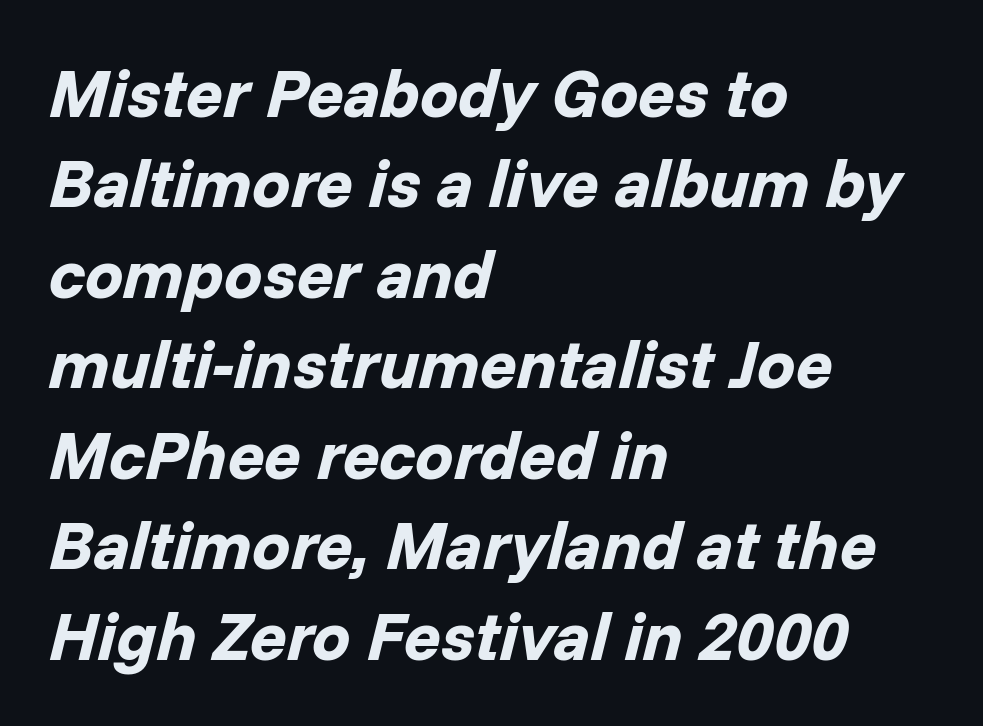
The leading is moderate, giving the passage an even texture. Line beginnings align vertically; line endings do not. In terms of weight, the rendering is a true, heavy bold. Varying glyph widths throughout — classic text-font behaviour.
